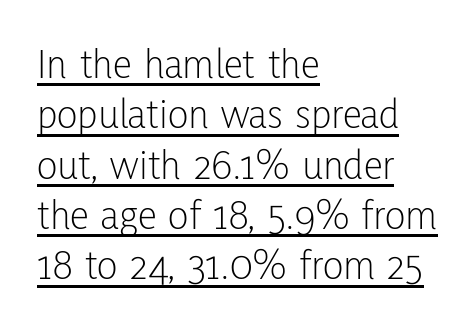
Q: Is the text bold? A: No.
Q: Is the text italic (slanted)? A: No, it is upright.
Q: Is the typeface a serif or a sans-serif typeface? A: Sans-serif.
Q: Is the text underlined? A: Yes.
Q: How is the paragraph aligned? A: Left-aligned.
Q: Is the spacing between letters normal or unusually wide? A: Normal.
Q: Width (condensed, normal, or wide)? A: Condensed.
Q: Stroke contrast? A: Low.
Q: x-height? A: Medium.
Q: Monospaced? A: No.
